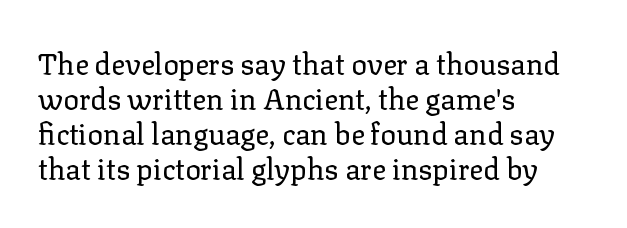
The image shows 29 px regular-weight serif type, upright; set left-aligned, line spacing 1.21x, normal letter spacing, not underlined; low stroke contrast and a medium x-height.
